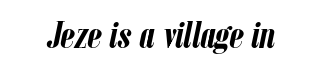
The image shows 37 px semibold, condensed type, italic (leaning right); set normal letter spacing, not underlined; low stroke contrast and a medium x-height.
